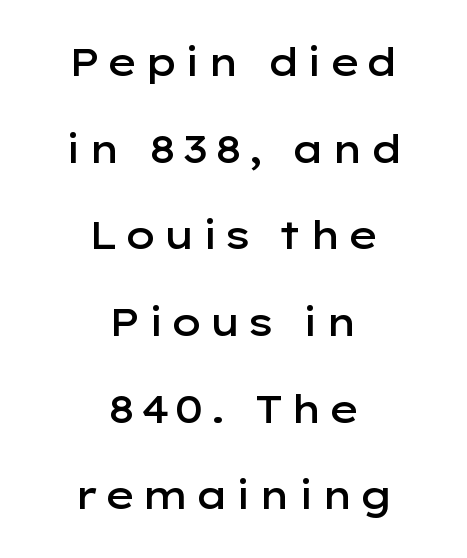
Q: Is the text bold? A: Semi-bold.
Q: Is the text italic (slanted)? A: No, it is upright.
Q: Is the typeface a serif or a sans-serif typeface? A: Sans-serif.
Q: Is the text underlined? A: No.
Q: How is the paragraph aligned? A: Centered.
Q: Is the spacing between lines tight, normal or loose? A: Loose.
Q: Width (condensed, normal, or wide)? A: Wide.
Q: Stroke contrast? A: Low.
Q: x-height? A: Medium.
Q: Monospaced? A: No.
